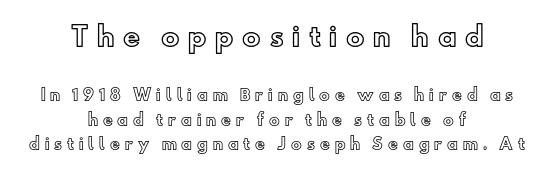
Normally led — the rows are evenly, conventionally spaced. Compared with a flush-left layout, this one balances lines on the center instead. The first block has been scaled up relative to the second. The space beneath each line is pristine and unruled. Do the letters lean? They stand straight. Here the glyphs are tracked loosely, breaking word shapes into spaced letters.
